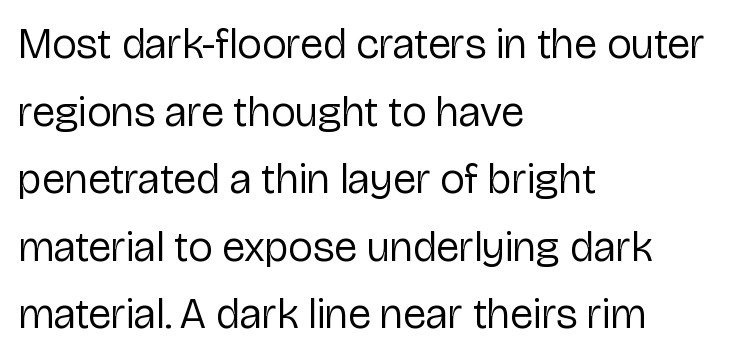
The image shows 43 px regular-weight sans-serif type, upright; set left-aligned, normal line spacing (1.57x), normal letter spacing, not underlined; low stroke contrast and a medium x-height.
